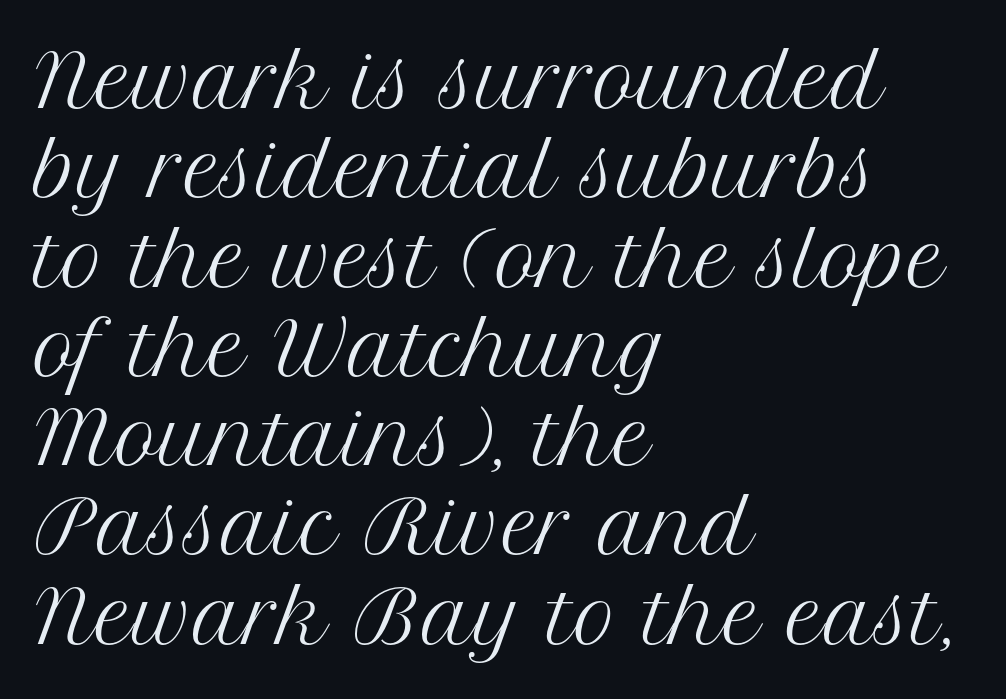
Q: Is the text bold? A: No.
Q: Is the text italic (slanted)? A: Yes.
Q: Is the typeface a serif or a sans-serif typeface? A: Serif.
Q: Is the text underlined? A: No.
Q: How is the paragraph aligned? A: Left-aligned.
Q: Is the spacing between letters normal or unusually wide? A: Normal.
Q: Width (condensed, normal, or wide)? A: Normal.
Q: Stroke contrast? A: Medium.
Q: x-height? A: Medium.
Q: Monospaced? A: No.
